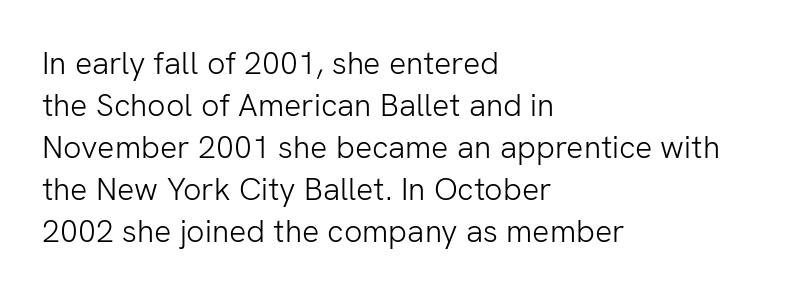
{"serif": "no", "italic": "no", "bold": "no", "weight": "light", "width": "normal", "stroke_contrast": "low", "x_height": "medium", "monospaced": "no", "underline": "no", "align": "left", "line_spacing": "normal", "line_spacing_ratio": 1.31, "letter_spacing": "normal", "letter_spacing_em": 0.0, "glyph_px": 32}
